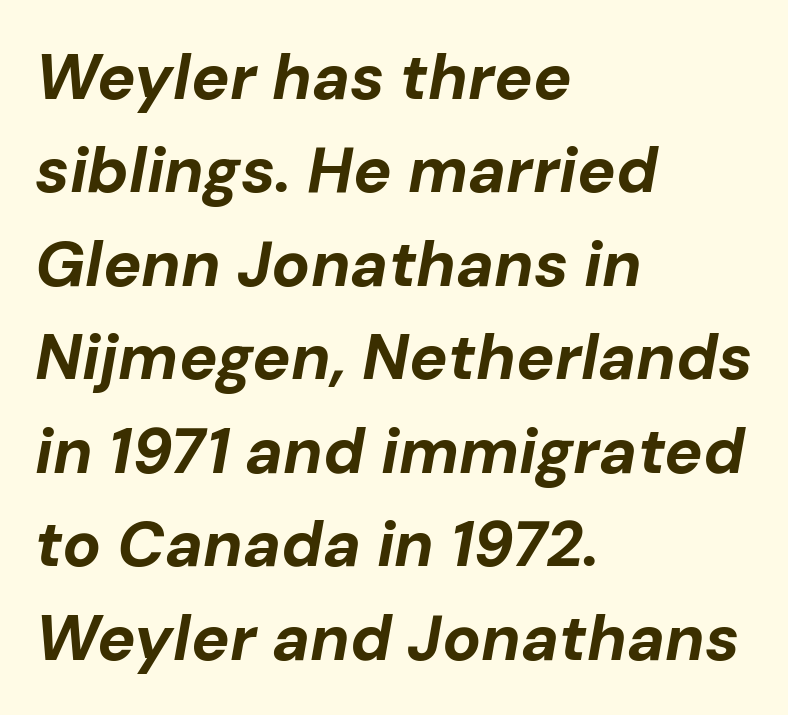
Q: Is the text bold? A: Yes.
Q: Is the text italic (slanted)? A: Yes, it leans right by about 10 degrees.
Q: Is the text underlined? A: No.
Q: How is the paragraph aligned? A: Left-aligned.
Q: Is the spacing between letters normal or unusually wide? A: Normal.
Q: Is the spacing between lines tight, normal or loose? A: Normal.
Q: Width (condensed, normal, or wide)? A: Normal.
Q: Stroke contrast? A: Low.
Q: x-height? A: Medium.
Q: Monospaced? A: No.
